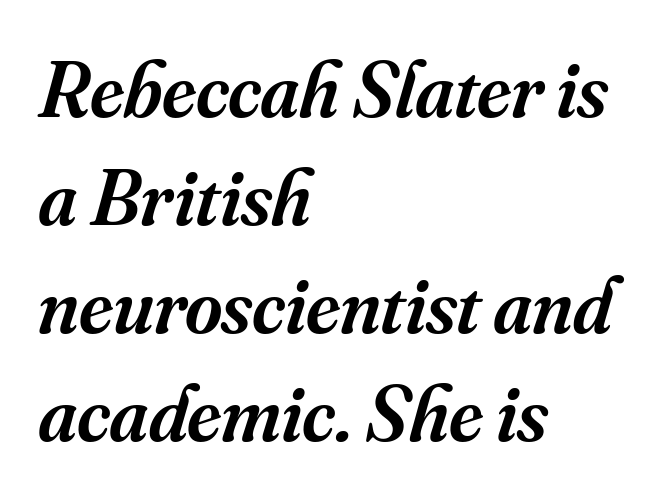
The image shows 80 px semibold serif type, italic (leaning right); set left-aligned, normal line spacing (1.35x), normal letter spacing, not underlined; medium stroke contrast and a small x-height.
